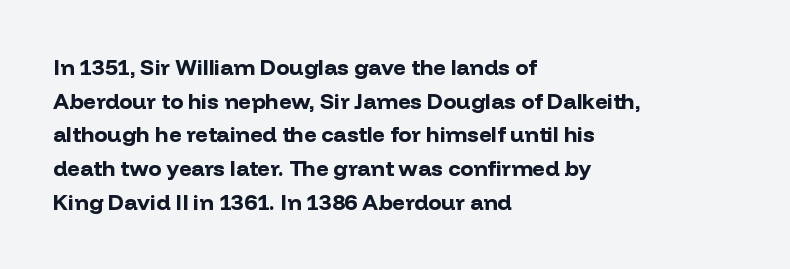
This sample is left-justified, so line endings fall wherever the words run out. Ascenders rise straight up at ninety degrees. Notice how descenders clear the ascenders below comfortably — that's standard leading. Is the type bold? Yes — the strokes are clearly thick and heavy.
